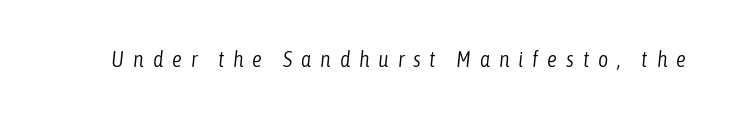
Is the type slanted? Yes — the strokes lean at a clear angle. Lines of text with bare space underneath. These lines have a slow, spaced-out rhythm from letter to letter. This is not heavy type; no bold has been used.
